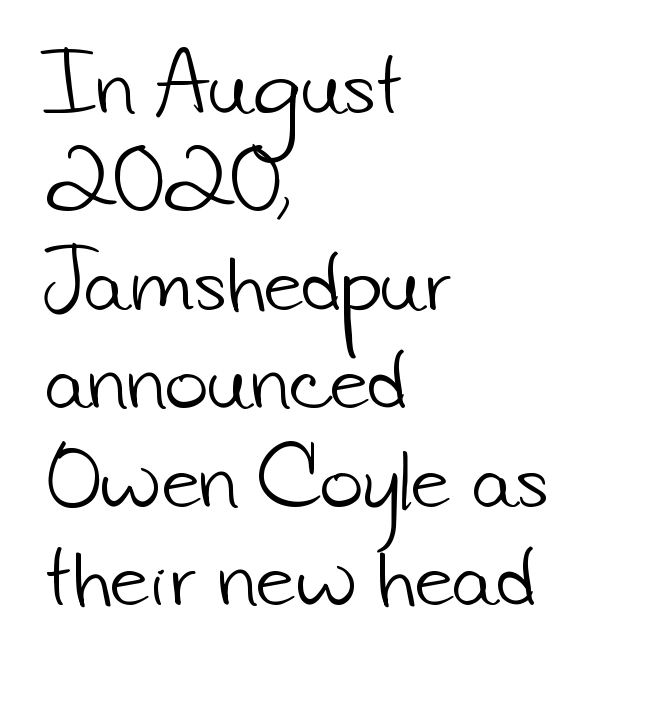
{"serif": "no", "bold": "no", "weight": "light", "width": "normal", "stroke_contrast": "low", "x_height": "small", "monospaced": "no", "underline": "no", "align": "left", "line_spacing": "normal", "line_spacing_ratio": 1.33, "letter_spacing": "normal", "letter_spacing_em": 0.0, "glyph_px": 74}
